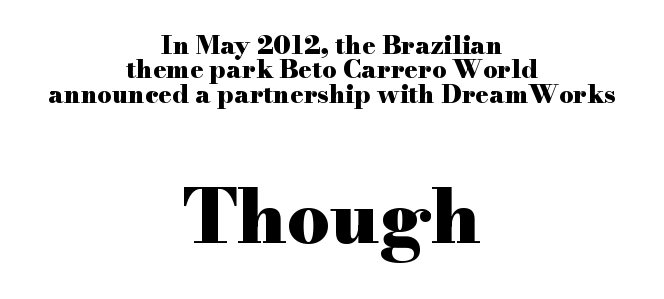
Q: Is the text bold? A: Yes.
Q: Is the text italic (slanted)? A: No, it is upright.
Q: Is the typeface a serif or a sans-serif typeface? A: Serif.
Q: Is the text underlined? A: No.
Q: How is the paragraph aligned? A: Centered.
Q: Is the spacing between letters normal or unusually wide? A: Normal.
Q: Is the spacing between lines tight, normal or loose? A: Tight.
Q: Which block of text is set in a larger size, the first (top) or the second (bottom)? A: The second (bottom) one.
Q: Width (condensed, normal, or wide)? A: Wide.
Q: Stroke contrast? A: High.
Q: x-height? A: Small.
Q: Monospaced? A: No.
